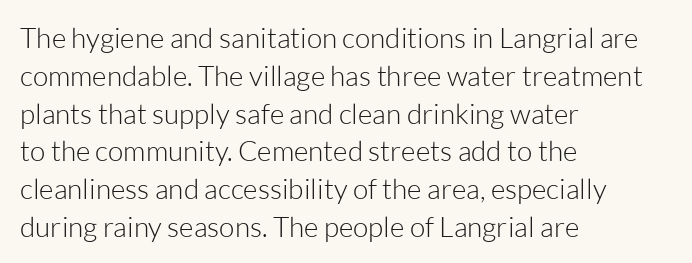
{"serif": "no", "italic": "no", "bold": "no", "weight": "light", "width": "normal", "stroke_contrast": "low", "x_height": "medium", "monospaced": "no", "underline": "no", "align": "left", "line_spacing": "normal", "line_spacing_ratio": 1.35, "letter_spacing": "normal", "letter_spacing_em": 0.0, "glyph_px": 28}
